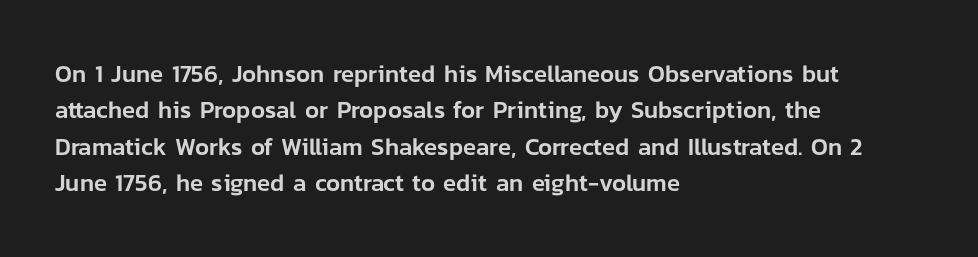
The image shows 24 px text type, upright; set left-aligned, normal line spacing (1.52x), normal letter spacing, not underlined.
